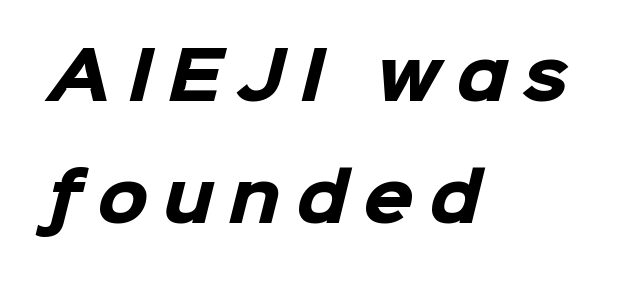
Spacing verdict: proportional, widths tailored to each character. Strong, thick strokes mark this as bold type. Beneath every word, the page is bare. Does the type have serifs? No, each stem ends abruptly. Does the copy run flush right? No — it runs flush left.
